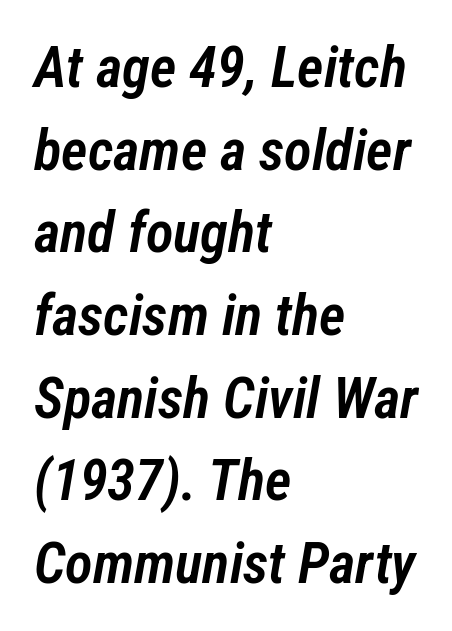
{"italic": "yes", "lean": "right", "slant_degrees": 12, "bold": "semi", "weight": "semibold", "width": "condensed", "stroke_contrast": "low", "x_height": "medium", "monospaced": "no", "underline": "no", "align": "left", "line_spacing": "normal", "line_spacing_ratio": 1.45, "letter_spacing": "normal", "letter_spacing_em": 0.0, "glyph_px": 57}
